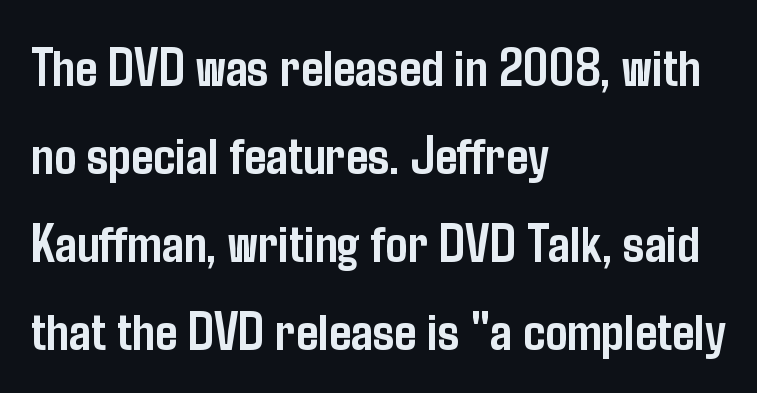
{"serif": "no", "italic": "no", "bold": "yes", "weight": "semibold", "width": "condensed", "stroke_contrast": "low", "x_height": "medium", "monospaced": "no", "underline": "no", "align": "left", "line_spacing": "normal", "line_spacing_ratio": 1.6, "letter_spacing": "normal", "letter_spacing_em": 0.0, "glyph_px": 55}
